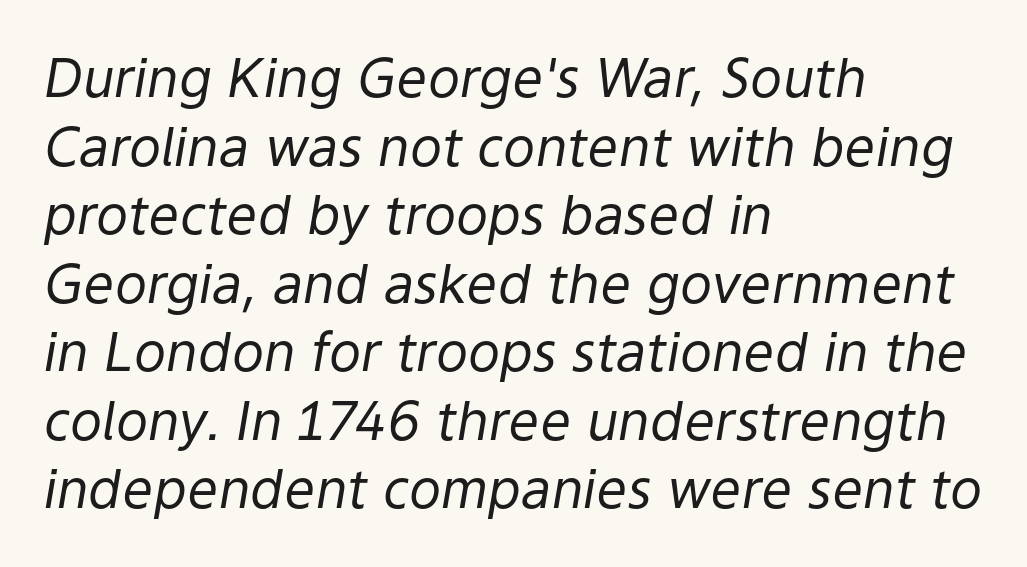
{"italic": "yes", "lean": "right", "slant_degrees": 9, "bold": "no", "weight": "regular", "width": "normal", "stroke_contrast": "low", "x_height": "medium", "monospaced": "no", "underline": "no", "align": "left", "line_spacing": "normal", "line_spacing_ratio": 1.27, "letter_spacing": "normal", "letter_spacing_em": 0.0, "glyph_px": 54}
